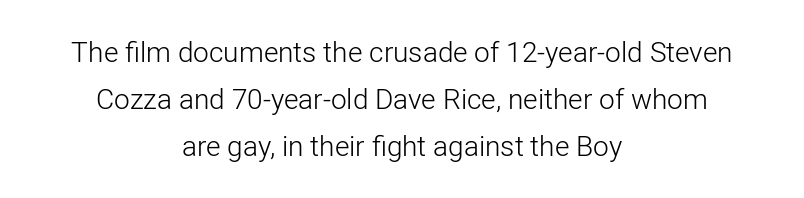
Q: Is the text bold? A: No.
Q: Is the text italic (slanted)? A: No, it is upright.
Q: Is the typeface a serif or a sans-serif typeface? A: Sans-serif.
Q: Is the text underlined? A: No.
Q: How is the paragraph aligned? A: Centered.
Q: Is the spacing between letters normal or unusually wide? A: Normal.
Q: Is the spacing between lines tight, normal or loose? A: Normal.
Q: Width (condensed, normal, or wide)? A: Normal.
Q: Stroke contrast? A: Low.
Q: x-height? A: Medium.
Q: Monospaced? A: No.
